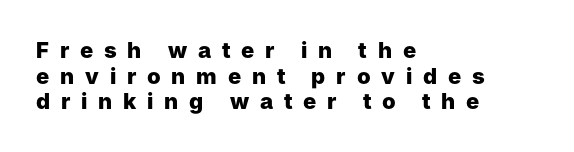
Lines of text with bare space underneath. As a designer I'd log this as weight 700, bold. The setting favours the left margin, as ordinary paragraphs usually do. Honestly, the letter spacing is so wide it's the main thing you notice. No italicization has been applied; the sample stays upright.
